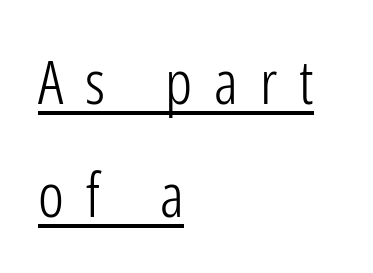
Q: Is the text bold? A: No.
Q: Is the text italic (slanted)? A: No, it is upright.
Q: Is the typeface a serif or a sans-serif typeface? A: Sans-serif.
Q: Is the text underlined? A: Yes.
Q: How is the paragraph aligned? A: Left-aligned.
Q: Is the spacing between letters normal or unusually wide? A: Unusually wide.
Q: Width (condensed, normal, or wide)? A: Condensed.
Q: Stroke contrast? A: Low.
Q: x-height? A: Medium.
Q: Monospaced? A: No.
